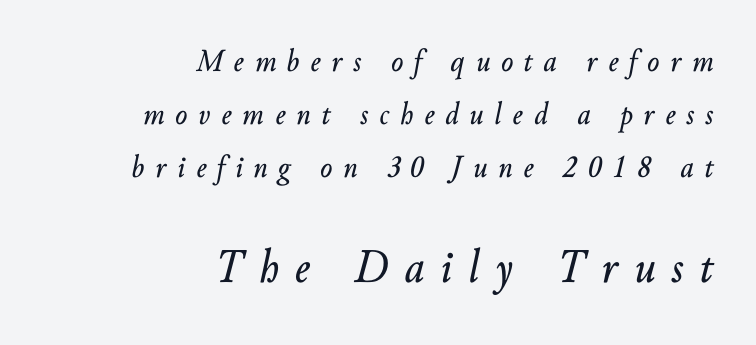
Q: Is the text italic (slanted)? A: Yes, it leans right by about 10 degrees.
Q: Is the text underlined? A: No.
Q: How is the paragraph aligned? A: Right-aligned.
Q: Is the spacing between letters normal or unusually wide? A: Unusually wide.
Q: Is the spacing between lines tight, normal or loose? A: Normal.
Q: Which block of text is set in a larger size, the first (top) or the second (bottom)? A: The second (bottom) one.
Q: Width (condensed, normal, or wide)? A: Normal.
Q: Stroke contrast? A: Low.
Q: x-height? A: Small.
Q: Monospaced? A: No.
